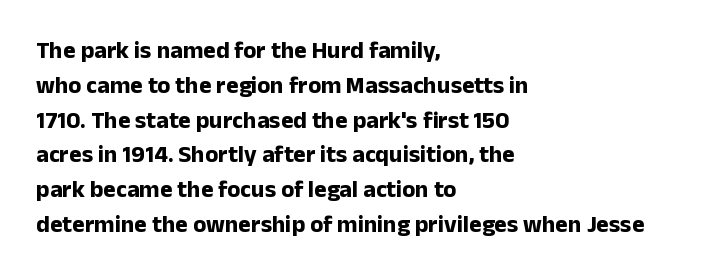
The image shows 24 px bold type, upright; set left-aligned, normal line spacing (1.45x), normal letter spacing, not underlined.
